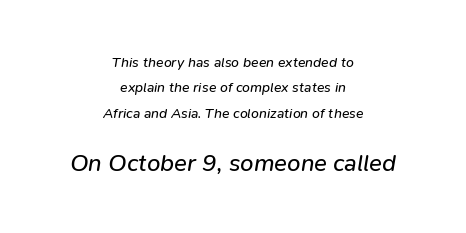
The image shows 24 px text type, italic (leaning right); set centered, line spacing 1.81x, normal letter spacing, not underlined; the second (bottom) block is 1.71x larger.
